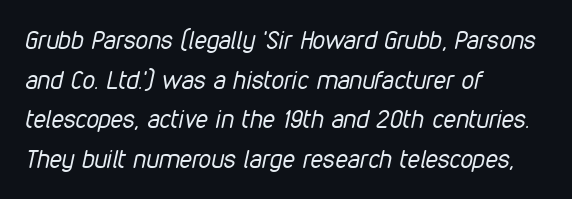
Descenders are the only things crossing below the line. Default kerning and tracking; the words read as compact shapes. The rendering applies a slant to the glyphs. Is this a heavy cut? Hardly; it is regular or lighter.
